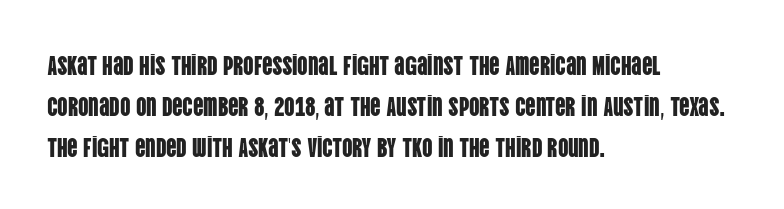
Q: Is the text italic (slanted)? A: No, it is upright.
Q: Is the text underlined? A: No.
Q: How is the paragraph aligned? A: Left-aligned.
Q: Is the spacing between letters normal or unusually wide? A: Normal.
Q: Is the spacing between lines tight, normal or loose? A: Normal.
